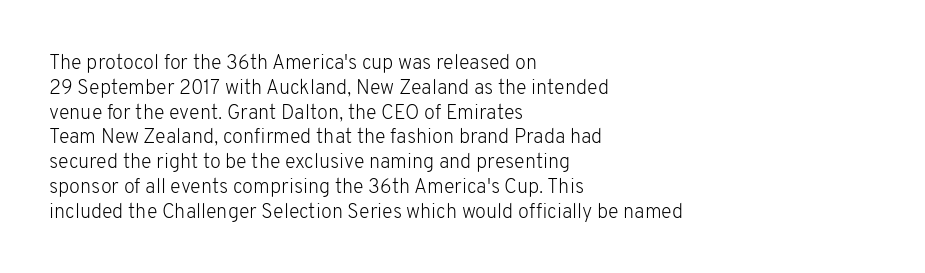
{"italic": "no", "bold": "no", "underline": "no", "align": "left", "line_spacing_ratio": 1.24, "letter_spacing": "normal", "letter_spacing_em": 0.0, "glyph_px": 20}
